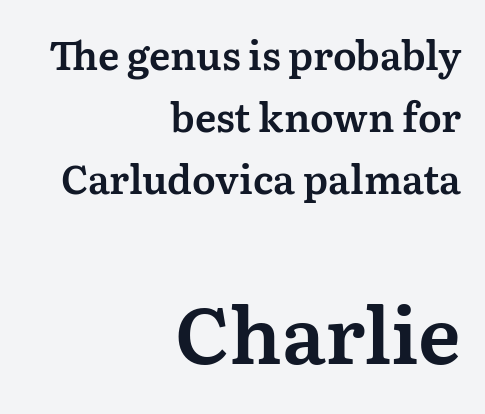
{"serif": "yes", "italic": "no", "width": "normal", "stroke_contrast": "medium", "x_height": "medium", "monospaced": "no", "underline": "no", "align": "right", "line_spacing": "normal", "line_spacing_ratio": 1.59, "letter_spacing": "normal", "letter_spacing_em": 0.0, "larger_block": "second", "size_ratio": 2.0, "glyph_px": 78}
